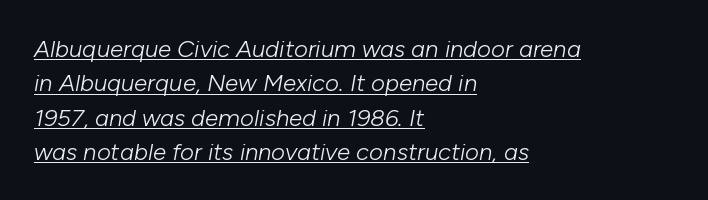
Q: Is the text bold? A: No.
Q: Is the text italic (slanted)? A: Yes, it leans right by about 10 degrees.
Q: Is the text underlined? A: Yes.
Q: How is the paragraph aligned? A: Left-aligned.
Q: Is the spacing between letters normal or unusually wide? A: Normal.
Q: Is the spacing between lines tight, normal or loose? A: Normal.
